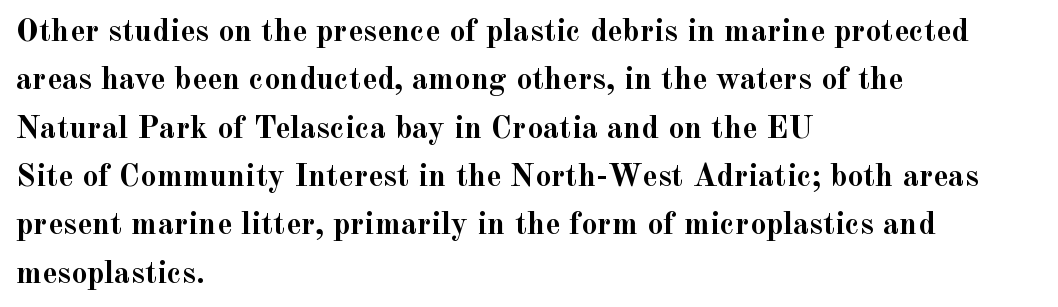
Q: Is the text bold? A: Yes.
Q: Is the text italic (slanted)? A: No, it is upright.
Q: Is the typeface a serif or a sans-serif typeface? A: Serif.
Q: Is the text underlined? A: No.
Q: How is the paragraph aligned? A: Left-aligned.
Q: Is the spacing between letters normal or unusually wide? A: Normal.
Q: Is the spacing between lines tight, normal or loose? A: Normal.
Q: Width (condensed, normal, or wide)? A: Normal.
Q: x-height? A: Small.
Q: Monospaced? A: No.
